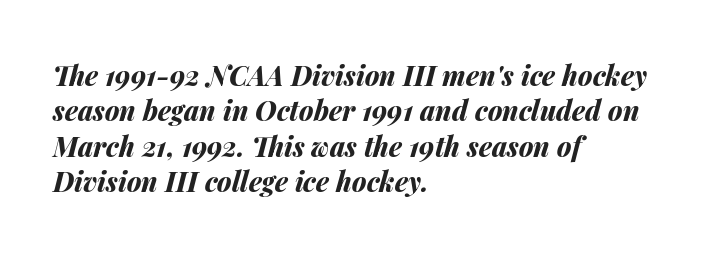
{"italic": "yes", "lean": "right", "slant_degrees": 14, "bold": "yes", "underline": "no", "align": "left", "line_spacing": "normal", "line_spacing_ratio": 1.31, "letter_spacing": "normal", "letter_spacing_em": 0.0, "glyph_px": 27}
